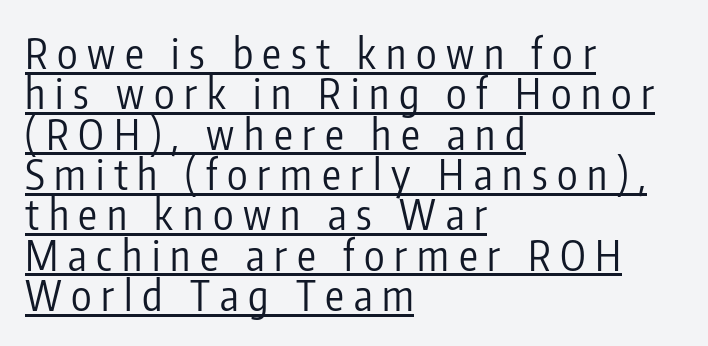
Compared with a typical body face, this is equally light or lighter still. The letters advance in unequal steps, a hallmark of proportional type. Italic: no, the glyphs are upright roman. Where is the straight margin? On the left. The face used here is a sans, in the tradition of grotesques and geometrics.
